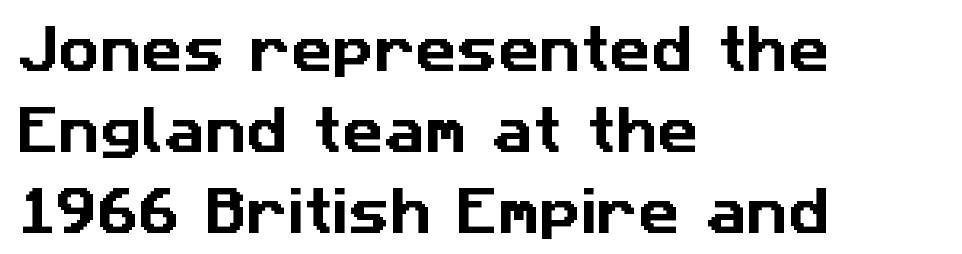
{"serif": "no", "width": "normal", "stroke_contrast": "low", "x_height": "medium", "monospaced": "no", "underline": "no", "align": "left", "line_spacing": "normal", "line_spacing_ratio": 1.59, "letter_spacing": "normal", "letter_spacing_em": 0.0, "glyph_px": 51}
